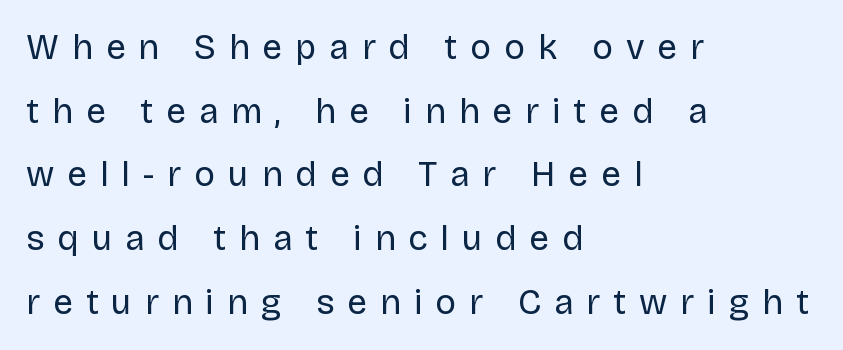
Q: Is the text bold? A: No.
Q: Is the text italic (slanted)? A: No, it is upright.
Q: Is the typeface a serif or a sans-serif typeface? A: Sans-serif.
Q: Is the text underlined? A: No.
Q: How is the paragraph aligned? A: Left-aligned.
Q: Is the spacing between letters normal or unusually wide? A: Unusually wide.
Q: Width (condensed, normal, or wide)? A: Normal.
Q: Stroke contrast? A: Low.
Q: x-height? A: Large.
Q: Monospaced? A: No.
